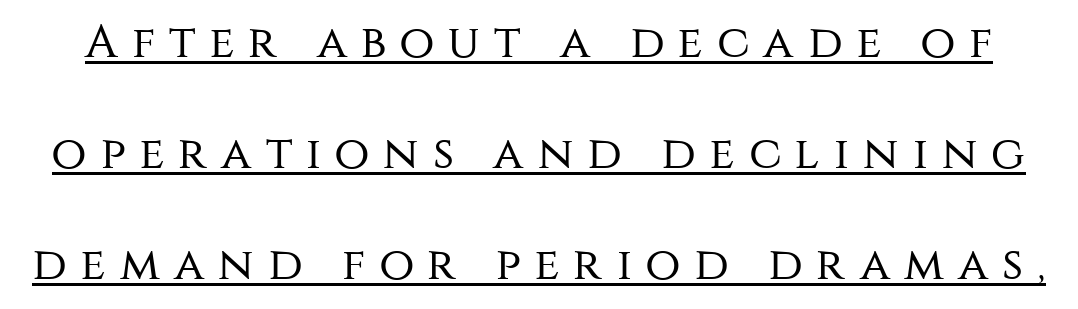
Summary of vertical rhythm: relaxed, with wide interline spacing. These lines have a slow, spaced-out rhythm from letter to letter. Is the stroke heavy? The answer is a plain regular-or-lighter. Is this a fixed-width face? No — the glyphs have proportional, varying widths. Glance below the letters and you will spot a drawn line.
